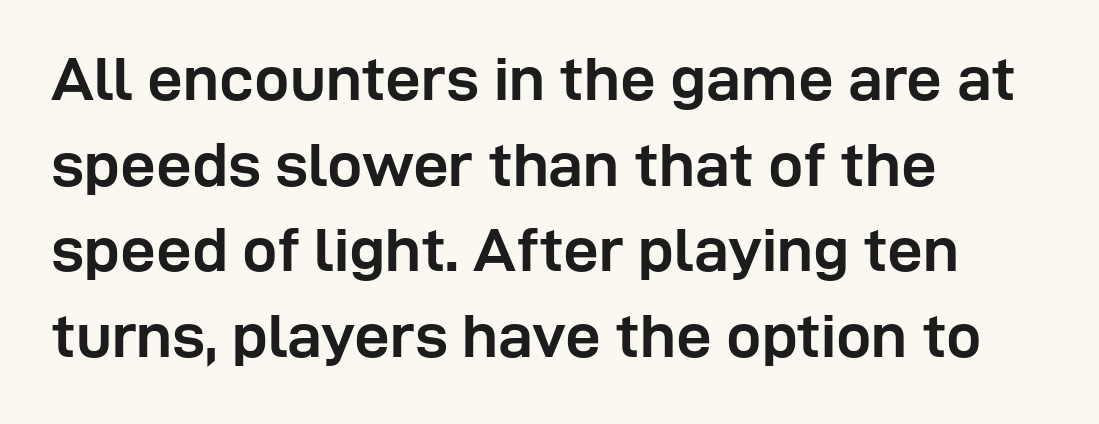
Weight: bold. Tracking here is standard; glyphs follow each other at the usual distance. Type style note: lacks serifs. Descenders hang freely into open space.
